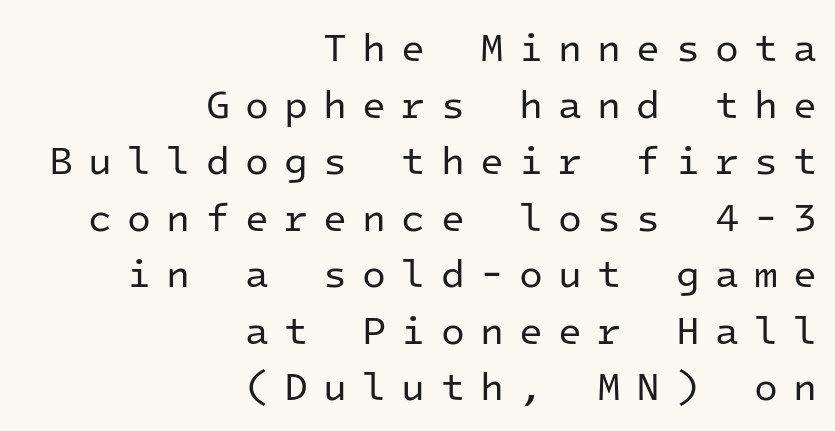
Note the uniform advance width — an 'i' takes as much space as an 'm'. The designer went with a sans here, leaving each stem footless. Characters remain perfectly vertical along every line. No heavy texture on the line: the type isn't bold. Unmarked baselines from the first word to the last.
